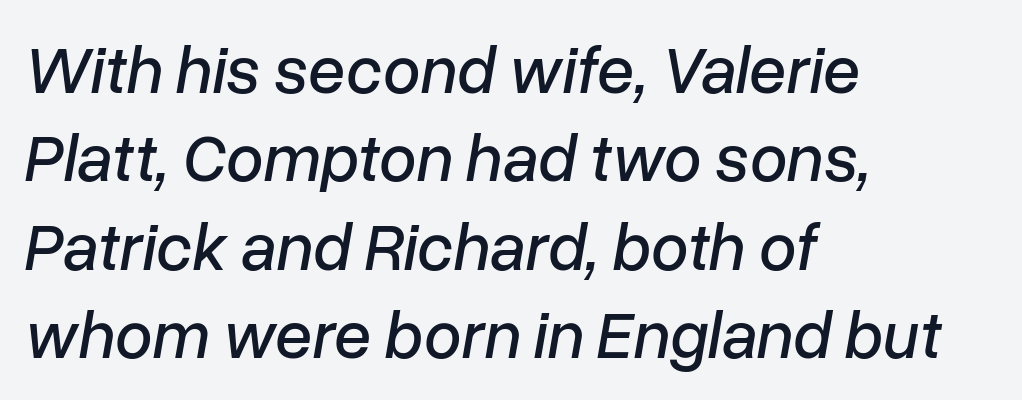
How would I describe the line gaps? Plain and ordinary. The passage shown has conventional tracking throughout. Every character sits at an angle, as italics do. Line beginnings align vertically; line endings do not.
